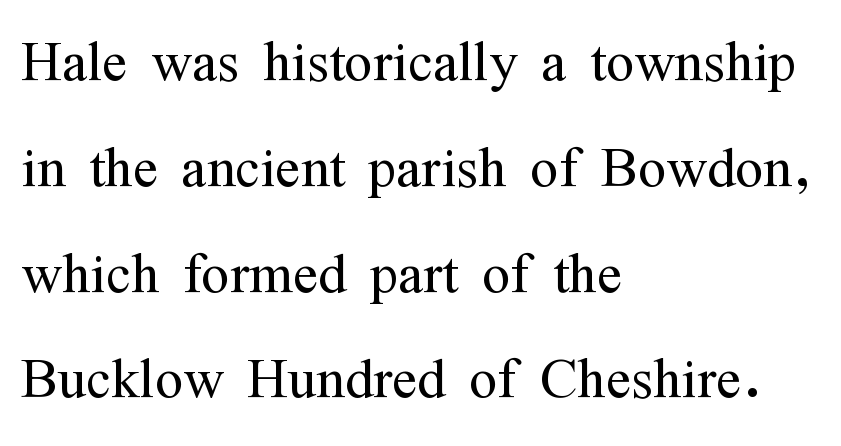
{"serif": "yes", "italic": "no", "bold": "no", "weight": "light", "width": "condensed", "stroke_contrast": "medium", "x_height": "medium", "monospaced": "no", "underline": "no", "align": "left", "line_spacing": "normal", "line_spacing_ratio": 1.43, "letter_spacing": "normal", "letter_spacing_em": 0.0, "glyph_px": 74}
